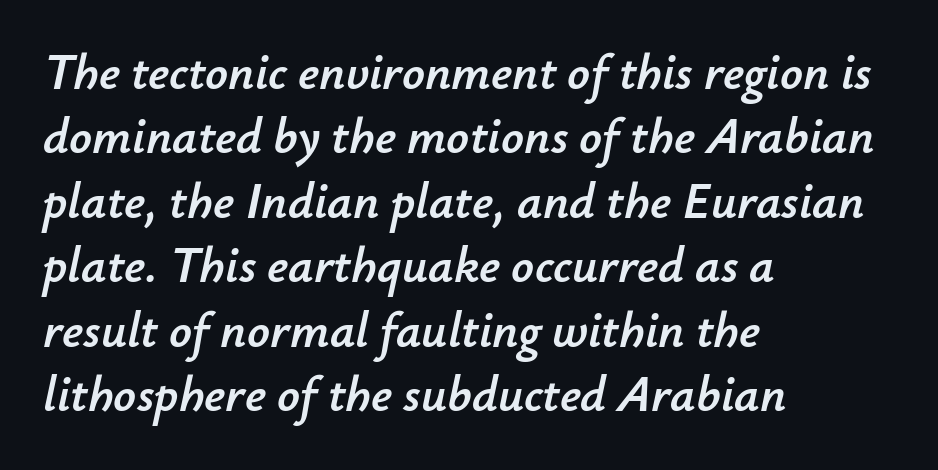
{"italic": "yes", "lean": "right", "slant_degrees": 12, "width": "normal", "stroke_contrast": "low", "x_height": "small", "monospaced": "no", "underline": "no", "align": "left", "line_spacing": "normal", "line_spacing_ratio": 1.29, "letter_spacing": "normal", "letter_spacing_em": 0.0, "glyph_px": 50}
